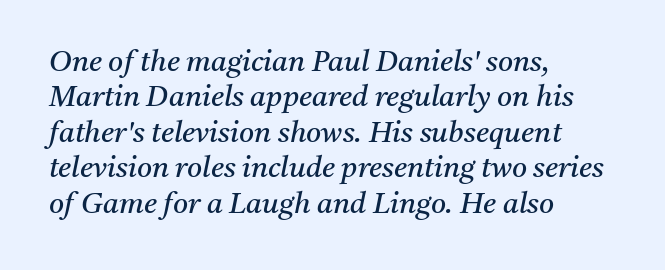
Q: Is the text bold? A: No.
Q: Is the text italic (slanted)? A: Yes, it leans right by about 11 degrees.
Q: Is the typeface a serif or a sans-serif typeface? A: Serif.
Q: Is the text underlined? A: No.
Q: How is the paragraph aligned? A: Left-aligned.
Q: Is the spacing between letters normal or unusually wide? A: Normal.
Q: Width (condensed, normal, or wide)? A: Normal.
Q: Stroke contrast? A: Medium.
Q: x-height? A: Medium.
Q: Monospaced? A: No.
